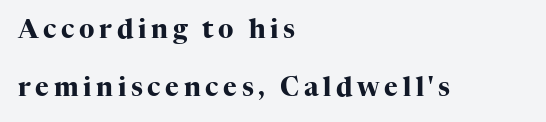
Q: Is the text bold? A: Yes.
Q: Is the text italic (slanted)? A: No, it is upright.
Q: Is the text underlined? A: No.
Q: How is the paragraph aligned? A: Left-aligned.
Q: Is the spacing between lines tight, normal or loose? A: Loose.
